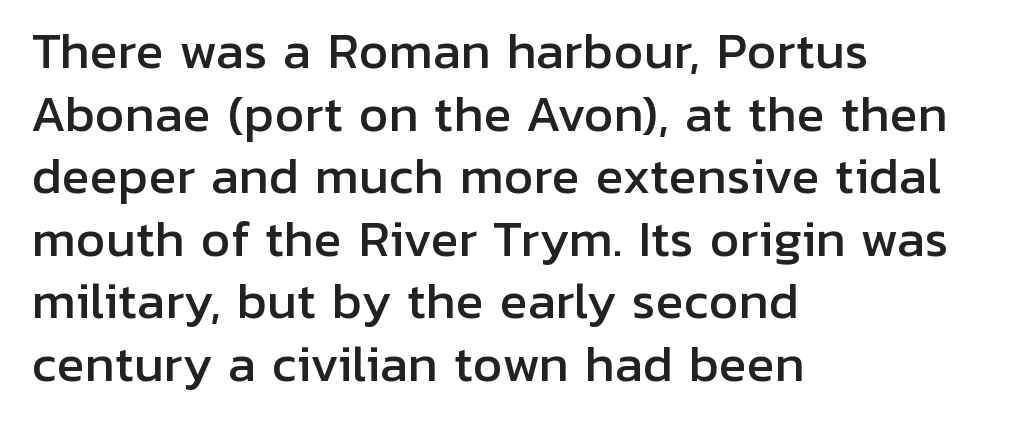
These lines are composed in type without serifs. The specimen omits any rule beneath the text block's lines. Note the varied advance widths — an 'i' is clearly narrower than an 'm'. Horizontally, the lines are justified to the leading edge only.
